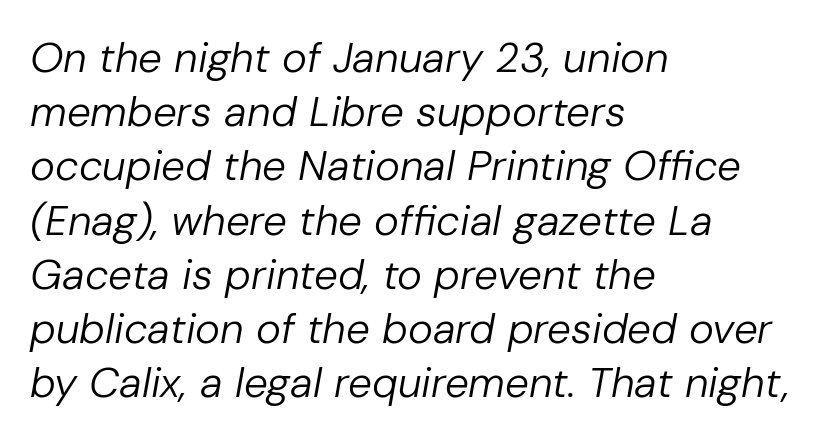
The passage shown has conventional tracking throughout. The face used here is proportionally spaced, like ordinary book or web type. The ragged edge is on the right, which tells us the setting is flush left. A normal amount of white space separates one row of letters from the next.
